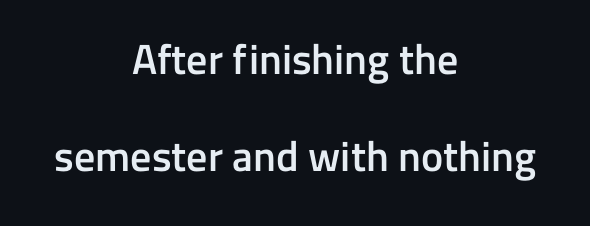
The image shows 42 px semibold sans-serif type, upright; set centered, loose line spacing (2.32x), normal letter spacing, not underlined; low stroke contrast and a medium x-height.
